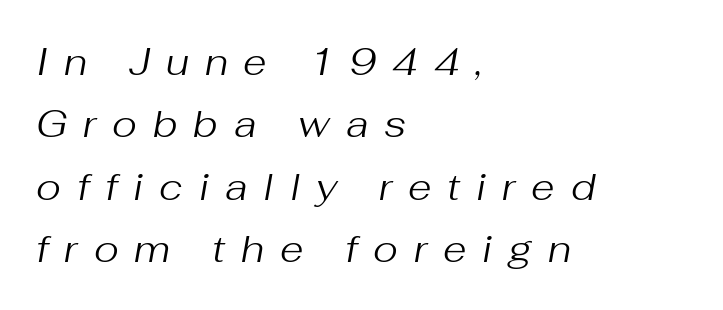
The baseline area is clear. Teacher's note: observe the even left margin — that is flush-left alignment. Proportional: the letters do not fall into vertical columns. Baseline-to-baseline distance is the conventional proportion of letter height. The passage shown leans; its letterforms are oblique. What stands out about the letter spacing? Its width — letters are far apart.
